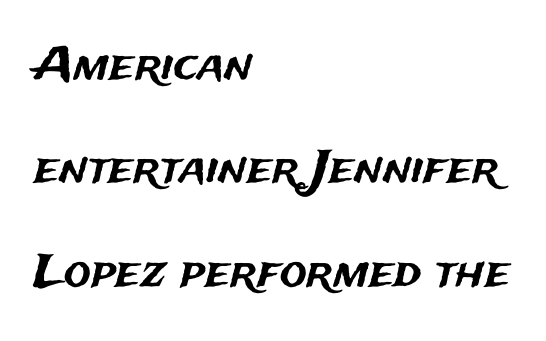
Honestly, there is no underline to notice here at all. The line-height multiplier appears high, well above default. Caption: multi-line text, flush left, ragged right. Spacing between characters is what you'd get straight out of the box.
